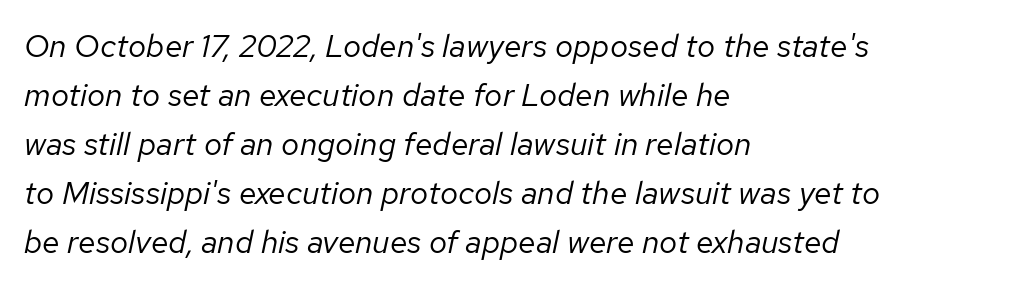
{"italic": "yes", "lean": "right", "slant_degrees": 12, "bold": "no", "weight": "regular", "width": "normal", "stroke_contrast": "low", "x_height": "medium", "monospaced": "no", "underline": "no", "align": "left", "line_spacing": "normal", "line_spacing_ratio": 1.53, "letter_spacing": "normal", "letter_spacing_em": 0.0, "glyph_px": 32}
